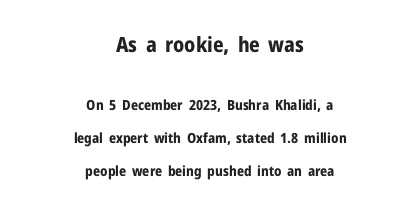
Caption: multi-line text, centered on the measure. The letterforms sit shoulder to shoulder at normal distance. Designer's note — italics off, roman on. Strokes here are thick enough to call this a true bold. Horizontal bands of white between lines are thick stripes. The designer gave the opening block more size than the closing block.
